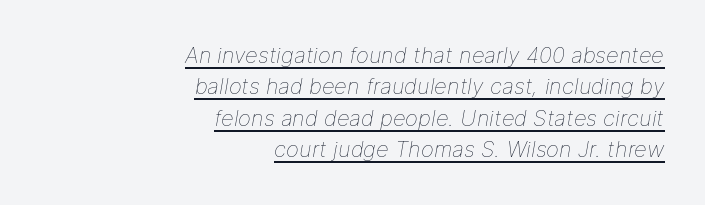
Q: Is the text bold? A: No.
Q: Is the text italic (slanted)? A: Yes, it leans right by about 9 degrees.
Q: Is the text underlined? A: Yes.
Q: How is the paragraph aligned? A: Right-aligned.
Q: Is the spacing between letters normal or unusually wide? A: Normal.
Q: Is the spacing between lines tight, normal or loose? A: Normal.
